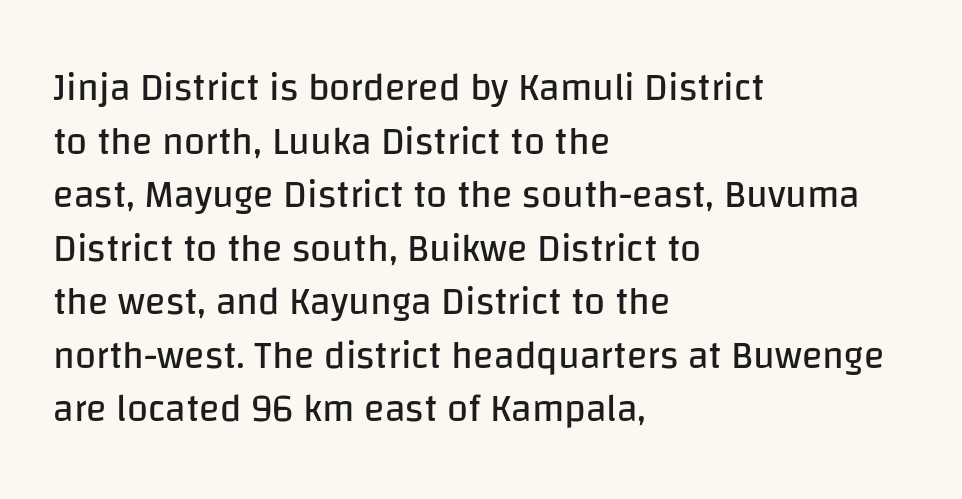
Q: Is the text bold? A: No.
Q: Is the text italic (slanted)? A: No, it is upright.
Q: Is the typeface a serif or a sans-serif typeface? A: Sans-serif.
Q: Is the text underlined? A: No.
Q: How is the paragraph aligned? A: Left-aligned.
Q: Is the spacing between letters normal or unusually wide? A: Normal.
Q: Is the spacing between lines tight, normal or loose? A: Normal.
Q: Width (condensed, normal, or wide)? A: Normal.
Q: Stroke contrast? A: Low.
Q: x-height? A: Large.
Q: Monospaced? A: No.
